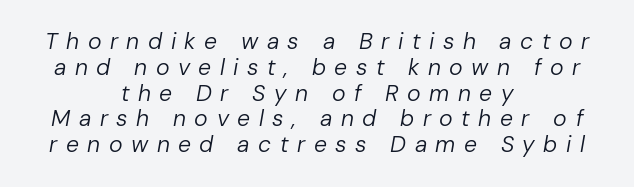
{"italic": "yes", "lean": "right", "slant_degrees": 10, "bold": "no", "underline": "no", "align": "center", "line_spacing": "tight", "line_spacing_ratio": 1.12, "letter_spacing": "wide", "letter_spacing_em": 0.37, "glyph_px": 23}
